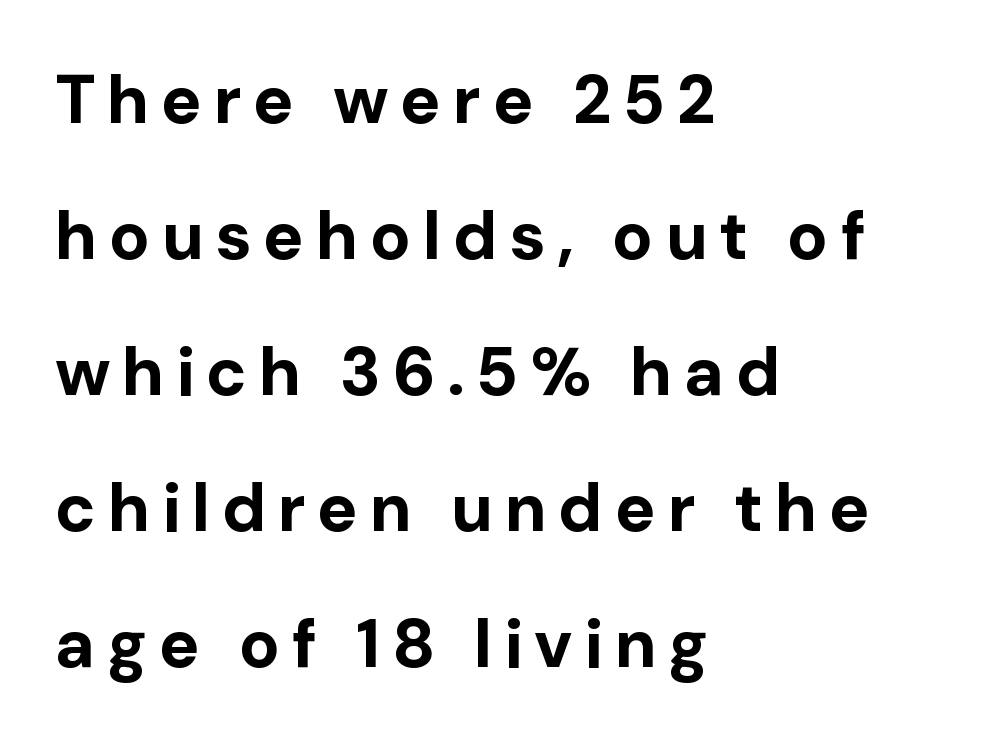
Italic? Not at all — the glyphs are vertical. Underlining? Definitely not there. These lines stand farther apart than default settings would place them. Character widths vary here, with narrow letters taking less room than wide ones. What weight is shown? A full bold with thick strokes.
